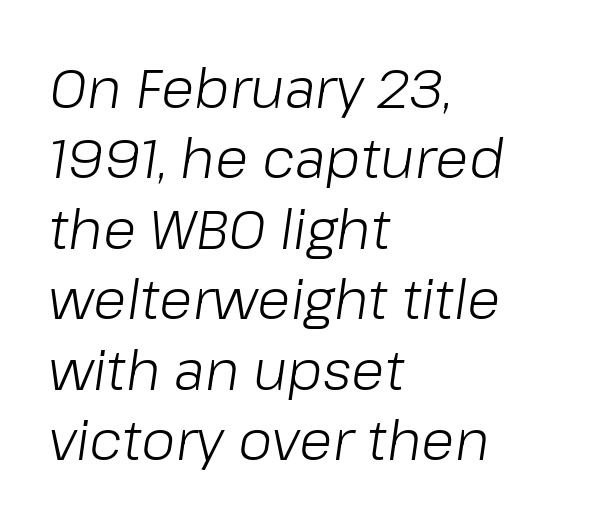
Q: Is the text bold? A: No.
Q: Is the text italic (slanted)? A: Yes, it leans right by about 8 degrees.
Q: Is the text underlined? A: No.
Q: How is the paragraph aligned? A: Left-aligned.
Q: Is the spacing between letters normal or unusually wide? A: Normal.
Q: Is the spacing between lines tight, normal or loose? A: Normal.
Q: Width (condensed, normal, or wide)? A: Normal.
Q: Stroke contrast? A: Low.
Q: x-height? A: Medium.
Q: Monospaced? A: No.
